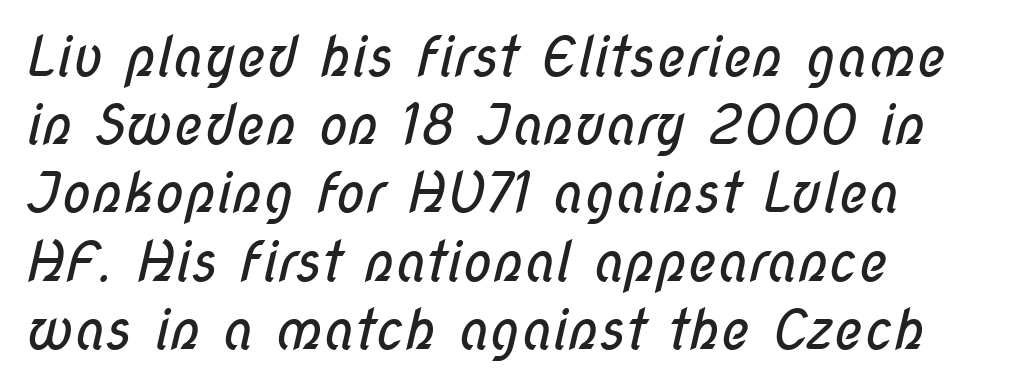
The image shows 55 px regular-weight, condensed sans-serif type; set left-aligned, line spacing 1.24x, normal letter spacing, not underlined; low stroke contrast and a medium x-height.
